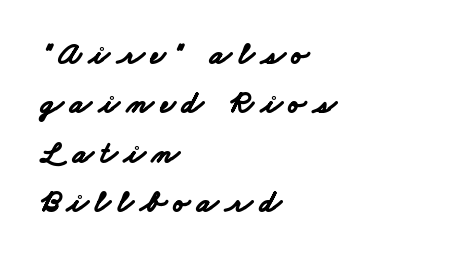
This sample uses expanded letter spacing, leaving extra air between glyphs. This is heavy type, rendered in bold. The space beneath each line is pristine and unruled. Alignment: flush left.
